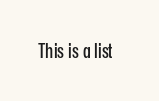
The image shows 20 px text type, upright; set normal letter spacing, not underlined.
